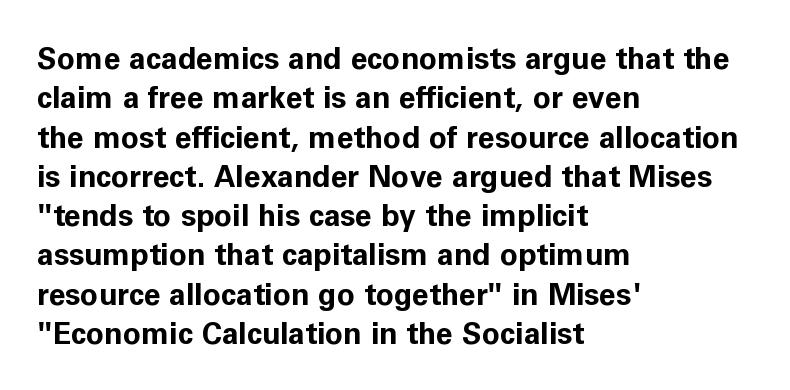
You can tell it's not italic because the verticals are truly vertical. Is this a fixed-width face? No — the glyphs have proportional, varying widths. The space between consecutive lines is moderate. Decoration check: the copy has no underline.
